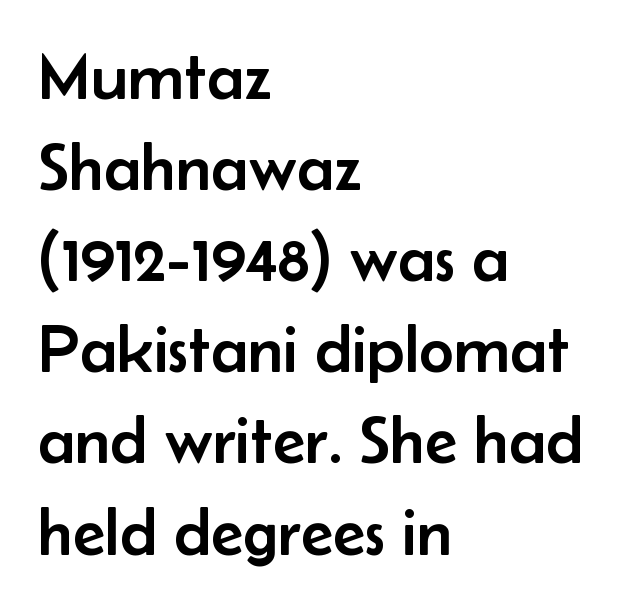
I'd call this a sans setting — the letters go barefoot. Does the copy run flush right? No — it runs flush left. Nothing unusual about the tracking: characters are spaced as the font intends. The letters stand straight up with perfectly vertical stems. The baseline area is clear. Leading matches the norm, producing a regular column.
